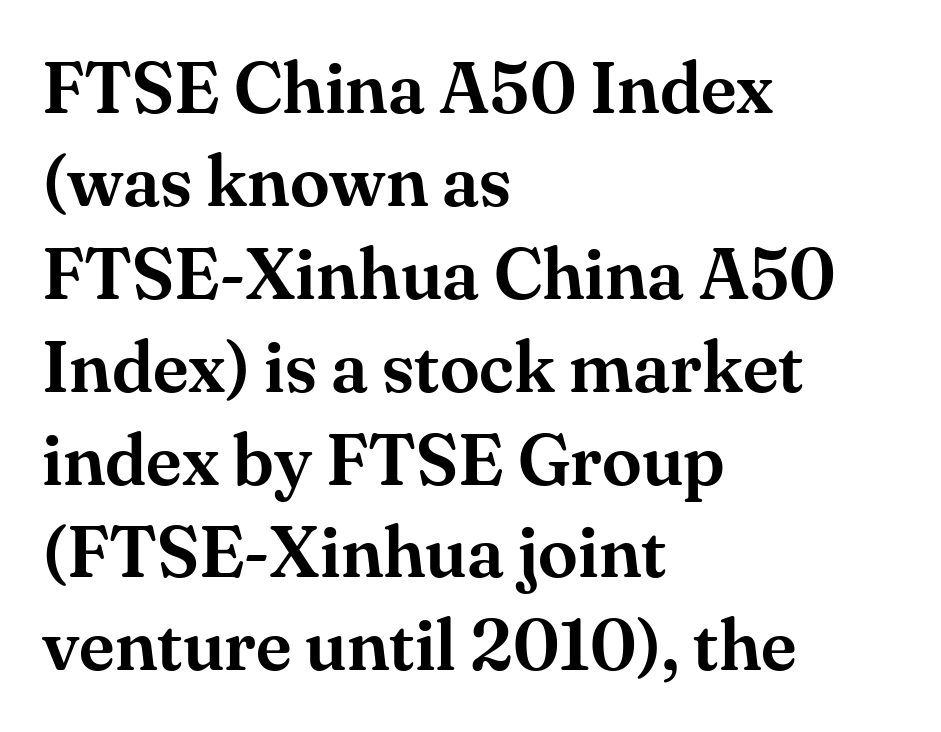
{"serif": "yes", "italic": "no", "width": "normal", "stroke_contrast": "medium", "x_height": "small", "monospaced": "no", "underline": "no", "align": "left", "line_spacing": "normal", "line_spacing_ratio": 1.29, "letter_spacing": "normal", "letter_spacing_em": 0.0, "glyph_px": 72}
